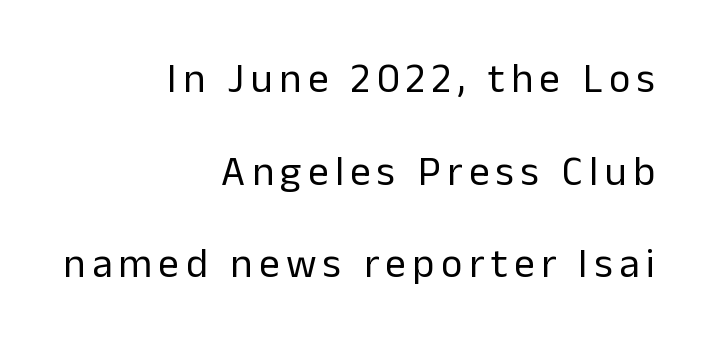
Whoever set this chose breathing room over compactness in the vertical rhythm. Vertical strokes here are truly vertical. The typesetter chose a ragged-left arrangement here. A typesetter would label this face a sans.
